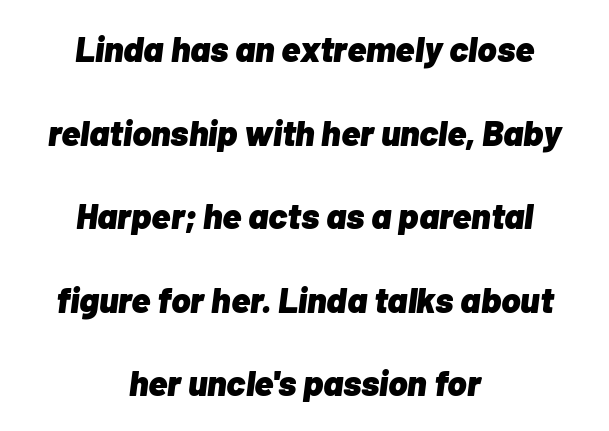
Quick note: italic. The zone under the glyphs is completely vacant. The letters sit at their default tracking, neither squeezed nor spread. One-word summary of the alignment: center. Is this a fixed-width face? No — the glyphs have proportional, varying widths. Students, this is bold: see how much ink each stroke carries.
